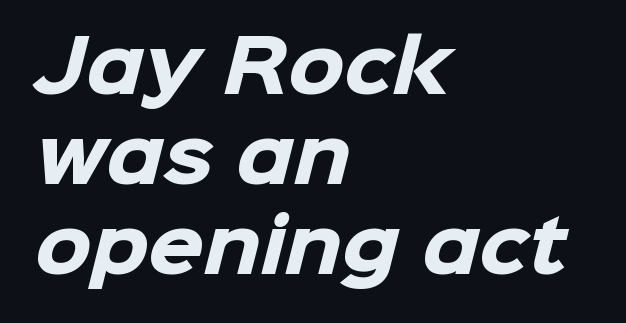
Q: Is the text bold? A: Yes.
Q: Is the typeface a serif or a sans-serif typeface? A: Sans-serif.
Q: Is the text underlined? A: No.
Q: How is the paragraph aligned? A: Left-aligned.
Q: Is the spacing between letters normal or unusually wide? A: Normal.
Q: Is the spacing between lines tight, normal or loose? A: Normal.
Q: Width (condensed, normal, or wide)? A: Normal.
Q: Stroke contrast? A: Low.
Q: x-height? A: Medium.
Q: Monospaced? A: No.
